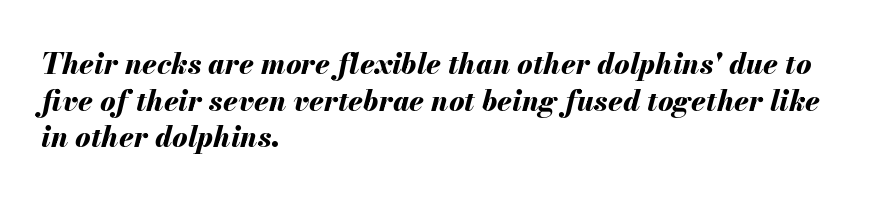
Q: Is the text bold? A: Yes.
Q: Is the text italic (slanted)? A: Yes, it leans right by about 13 degrees.
Q: Is the text underlined? A: No.
Q: How is the paragraph aligned? A: Left-aligned.
Q: Is the spacing between letters normal or unusually wide? A: Normal.
Q: Is the spacing between lines tight, normal or loose? A: Normal.
Q: Width (condensed, normal, or wide)? A: Normal.
Q: Stroke contrast? A: Medium.
Q: x-height? A: Small.
Q: Monospaced? A: No.
